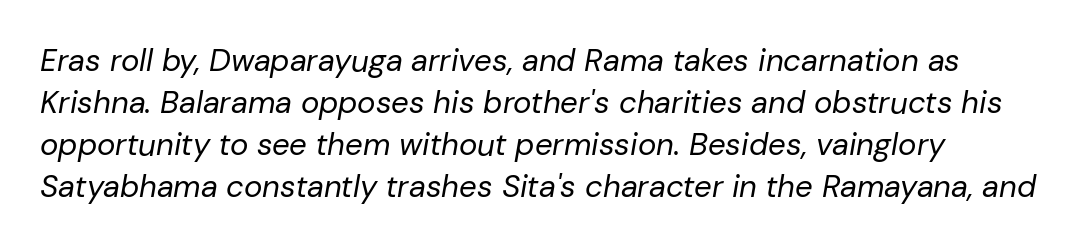
Q: Is the text bold? A: No.
Q: Is the text italic (slanted)? A: Yes, it leans right by about 10 degrees.
Q: Is the text underlined? A: No.
Q: How is the paragraph aligned? A: Left-aligned.
Q: Is the spacing between letters normal or unusually wide? A: Normal.
Q: Is the spacing between lines tight, normal or loose? A: Normal.
Q: Width (condensed, normal, or wide)? A: Normal.
Q: Stroke contrast? A: Low.
Q: x-height? A: Medium.
Q: Monospaced? A: No.
